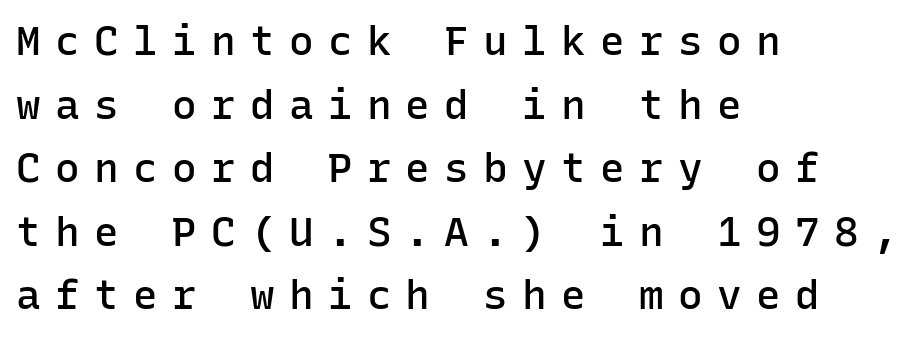
{"serif": "no", "italic": "no", "bold": "semi", "weight": "semibold", "width": "normal", "stroke_contrast": "low", "x_height": "medium", "monospaced": "yes", "underline": "no", "align": "left", "line_spacing": "normal", "line_spacing_ratio": 1.55, "letter_spacing": "wide", "letter_spacing_em": 0.35, "glyph_px": 41}
